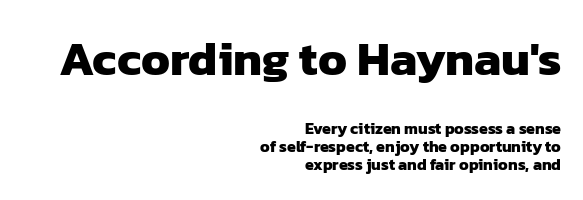
The image shows 48 px heavy sans-serif type; set right-aligned, tight line spacing (1.15x), normal letter spacing, not underlined; the first (top) block is 3.0x larger; low stroke contrast and a medium x-height.
